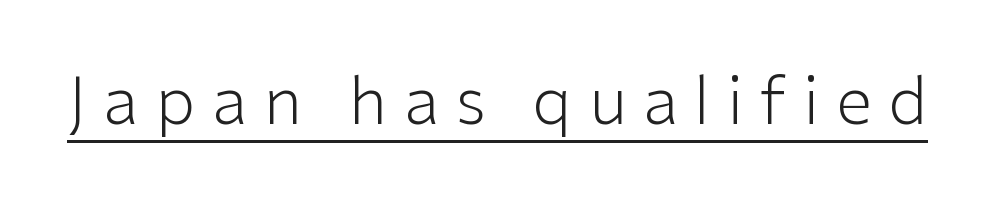
Q: Is the text bold? A: No.
Q: Is the text italic (slanted)? A: No, it is upright.
Q: Is the typeface a serif or a sans-serif typeface? A: Sans-serif.
Q: Is the text underlined? A: Yes.
Q: Is the spacing between letters normal or unusually wide? A: Unusually wide.
Q: Width (condensed, normal, or wide)? A: Normal.
Q: Stroke contrast? A: Low.
Q: x-height? A: Medium.
Q: Monospaced? A: No.
